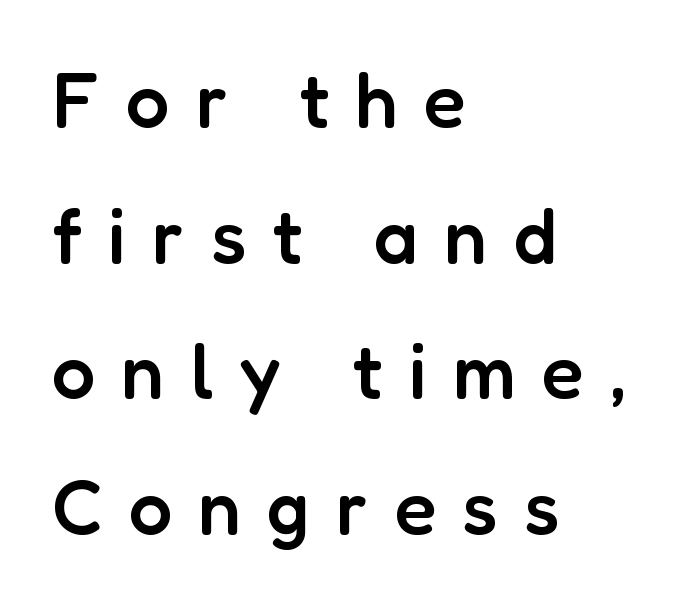
The face used here is a semibold: visibly heavier than regular, lighter than bold. The font family rendered here belongs to the sans-serif group. A bare baseline throughout the passage. Observe the wide spacing: letters keep a clear distance from each other. This sample has the flowing, uneven cadence of proportional lettering.
